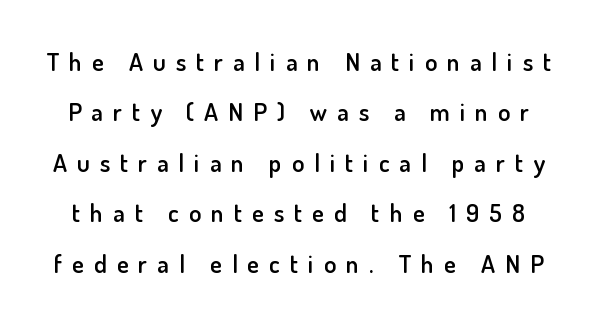
Q: Is the text bold? A: Semi-bold.
Q: Is the text italic (slanted)? A: No, it is upright.
Q: Is the text underlined? A: No.
Q: Is the spacing between letters normal or unusually wide? A: Unusually wide.
Q: Is the spacing between lines tight, normal or loose? A: Loose.
